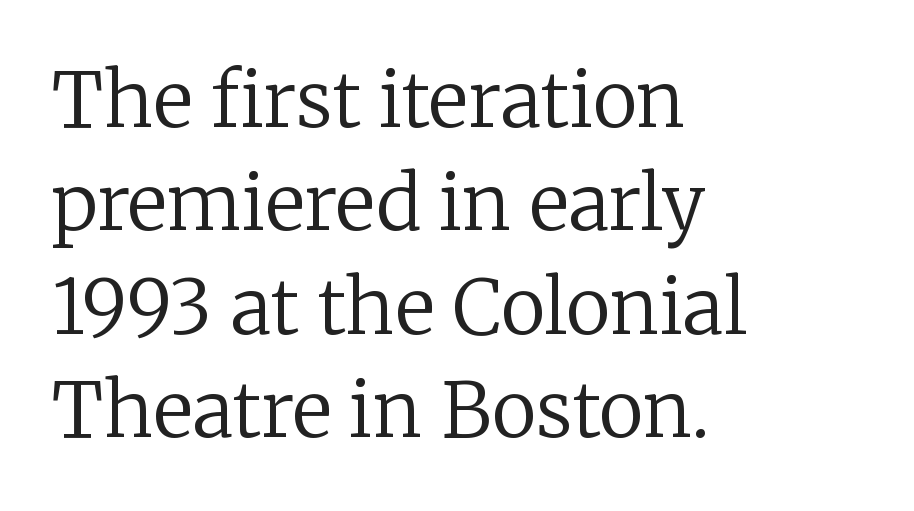
Q: Is the text bold? A: No.
Q: Is the text italic (slanted)? A: No, it is upright.
Q: Is the typeface a serif or a sans-serif typeface? A: Serif.
Q: Is the text underlined? A: No.
Q: How is the paragraph aligned? A: Left-aligned.
Q: Is the spacing between letters normal or unusually wide? A: Normal.
Q: Is the spacing between lines tight, normal or loose? A: Normal.
Q: Width (condensed, normal, or wide)? A: Normal.
Q: Stroke contrast? A: Low.
Q: x-height? A: Medium.
Q: Monospaced? A: No.
